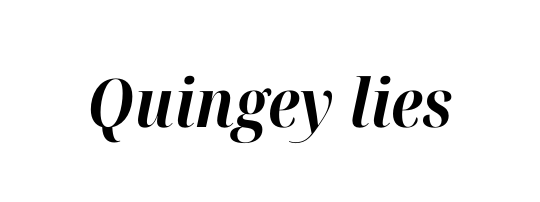
{"italic": "yes", "lean": "right", "slant_degrees": 12, "bold": "yes", "weight": "bold", "width": "normal", "stroke_contrast": "high", "x_height": "medium", "monospaced": "no", "underline": "no", "letter_spacing": "normal", "letter_spacing_em": 0.0, "glyph_px": 67}
